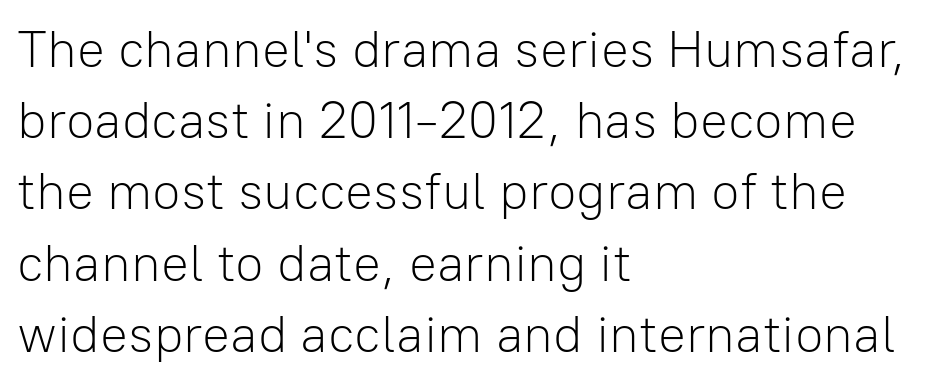
Designer's note — italics off, roman on. Counters stay open thanks to moderate or lighter strokes. The face used here is proportionally spaced, like ordinary book or web type. Characters follow at the spacing the type designer built in. The lines sit at an ordinary, default distance from one another. Alignment: flush left.
